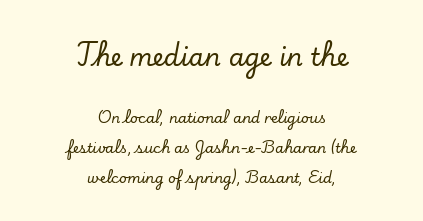
Q: Is the text italic (slanted)? A: Yes.
Q: Is the text underlined? A: No.
Q: How is the paragraph aligned? A: Centered.
Q: Is the spacing between letters normal or unusually wide? A: Normal.
Q: Is the spacing between lines tight, normal or loose? A: Loose.
Q: Which block of text is set in a larger size, the first (top) or the second (bottom)? A: The first (top) one.
